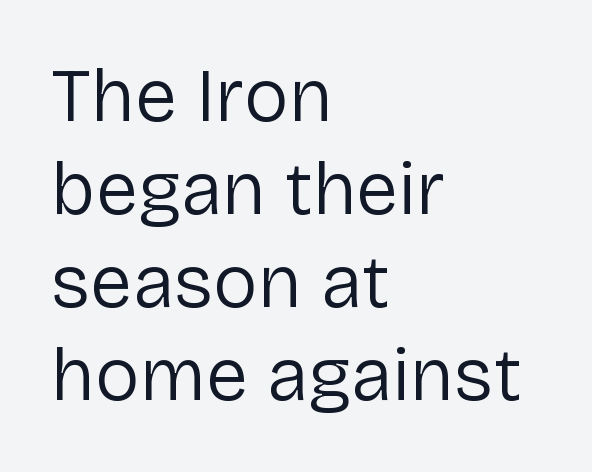
Q: Is the text bold? A: No.
Q: Is the text italic (slanted)? A: No, it is upright.
Q: Is the typeface a serif or a sans-serif typeface? A: Sans-serif.
Q: Is the text underlined? A: No.
Q: How is the paragraph aligned? A: Left-aligned.
Q: Is the spacing between letters normal or unusually wide? A: Normal.
Q: Width (condensed, normal, or wide)? A: Normal.
Q: Stroke contrast? A: Low.
Q: x-height? A: Medium.
Q: Monospaced? A: No.
